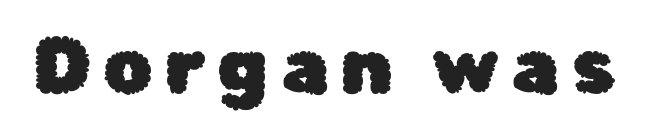
Q: Is the text italic (slanted)? A: No, it is upright.
Q: Is the typeface a serif or a sans-serif typeface? A: Sans-serif.
Q: Is the text underlined? A: No.
Q: Width (condensed, normal, or wide)? A: Normal.
Q: Stroke contrast? A: Low.
Q: x-height? A: Medium.
Q: Monospaced? A: No.
